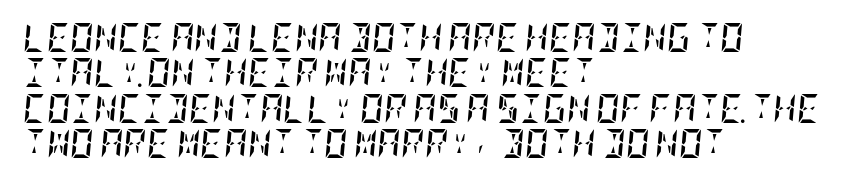
Underlining? Definitely not there. In terms of posture, this sample is oblique. Notice how the passage keeps a crisp vertical edge on the left only. A dark, heavy texture on the line: the type is bold.
